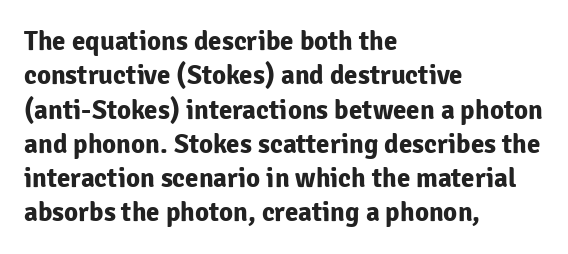
A typesetter would mark this as roman, not italic. Does the copy run flush right? No — it runs flush left. These words are printed bold, with thick strokes throughout. Successive baselines arrive at the customary interval. Caption: standard tracking, unaltered.
